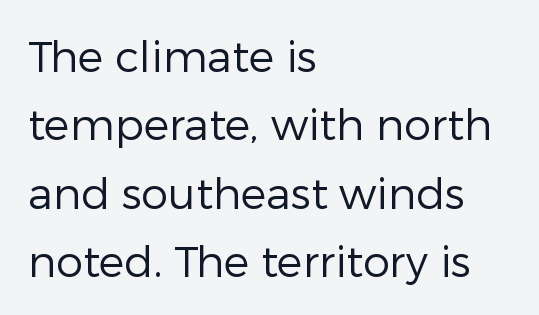
This rendering features lettering with no underline. In terms of leading, this rendering sits right in the middle. Tall strokes in this sample are plumb rather than angled. Is the block centered? No — it sits flush against the left margin.
